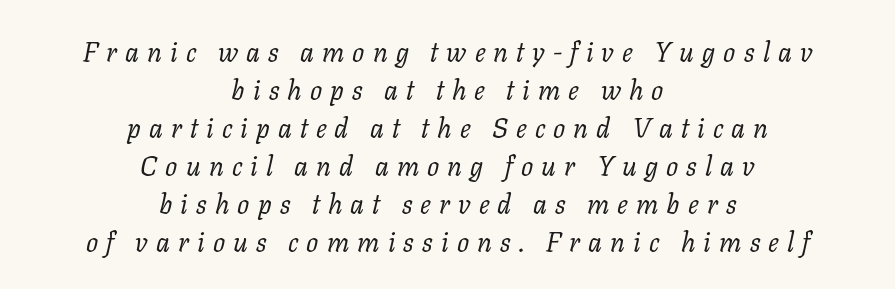
Q: Is the text bold? A: No.
Q: Is the text italic (slanted)? A: Yes, it leans right by about 11 degrees.
Q: Is the text underlined? A: No.
Q: How is the paragraph aligned? A: Centered.
Q: Is the spacing between letters normal or unusually wide? A: Unusually wide.
Q: Is the spacing between lines tight, normal or loose? A: Normal.
